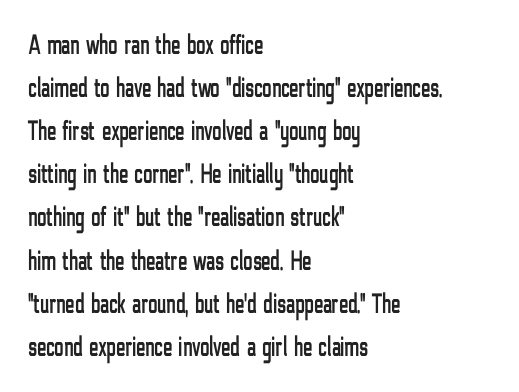
{"serif": "no", "italic": "no", "width": "condensed", "stroke_contrast": "low", "x_height": "medium", "monospaced": "no", "underline": "no", "align": "left", "line_spacing": "normal", "line_spacing_ratio": 1.54, "letter_spacing": "normal", "letter_spacing_em": 0.0, "glyph_px": 28}
